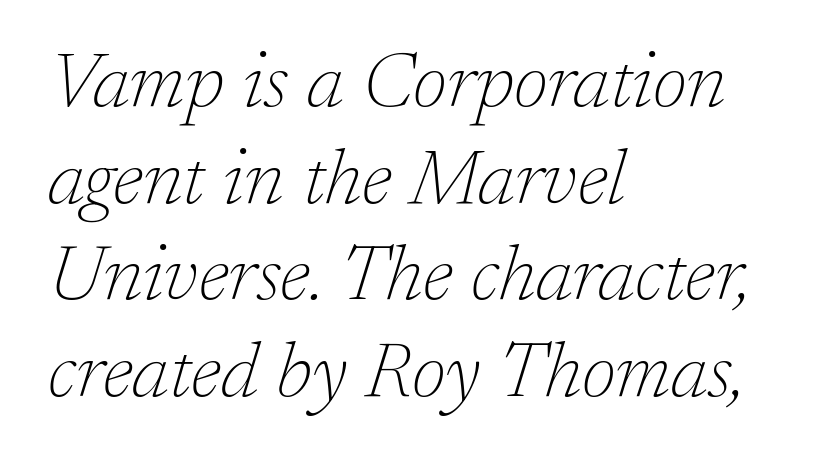
Q: Is the text bold? A: No.
Q: Is the text italic (slanted)? A: Yes, it leans right by about 17 degrees.
Q: Is the typeface a serif or a sans-serif typeface? A: Serif.
Q: Is the text underlined? A: No.
Q: How is the paragraph aligned? A: Left-aligned.
Q: Is the spacing between letters normal or unusually wide? A: Normal.
Q: Width (condensed, normal, or wide)? A: Normal.
Q: Stroke contrast? A: Low.
Q: x-height? A: Medium.
Q: Monospaced? A: No.
